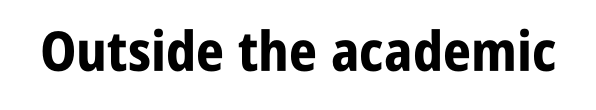
Q: Is the text bold? A: Yes.
Q: Is the text italic (slanted)? A: No, it is upright.
Q: Is the typeface a serif or a sans-serif typeface? A: Sans-serif.
Q: Is the text underlined? A: No.
Q: Is the spacing between letters normal or unusually wide? A: Normal.
Q: Width (condensed, normal, or wide)? A: Condensed.
Q: Stroke contrast? A: Low.
Q: x-height? A: Large.
Q: Monospaced? A: No.
